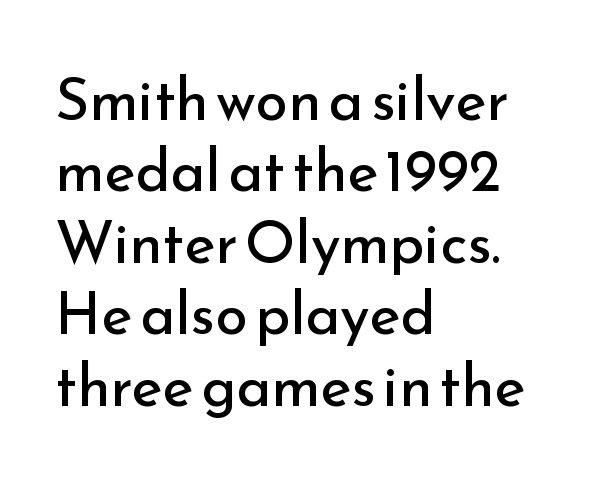
{"serif": "no", "italic": "no", "bold": "no", "weight": "regular", "width": "normal", "stroke_contrast": "low", "x_height": "small", "monospaced": "no", "underline": "no", "align": "left", "line_spacing_ratio": 1.21, "letter_spacing": "normal", "letter_spacing_em": 0.0, "glyph_px": 59}
